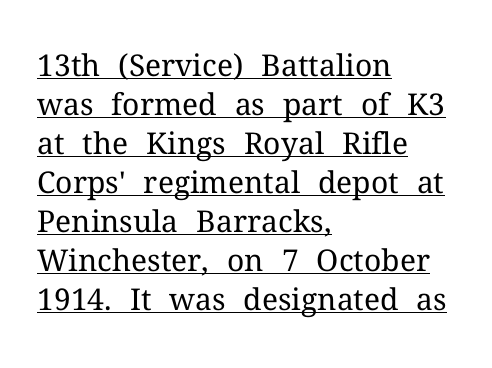
The font's upright variant was chosen for this text. Vertical stems look standard width or narrower in stroke. The rendering anchors every line to the left-hand side. Line spacing here is normal. Characters follow at the spacing the type designer built in.
